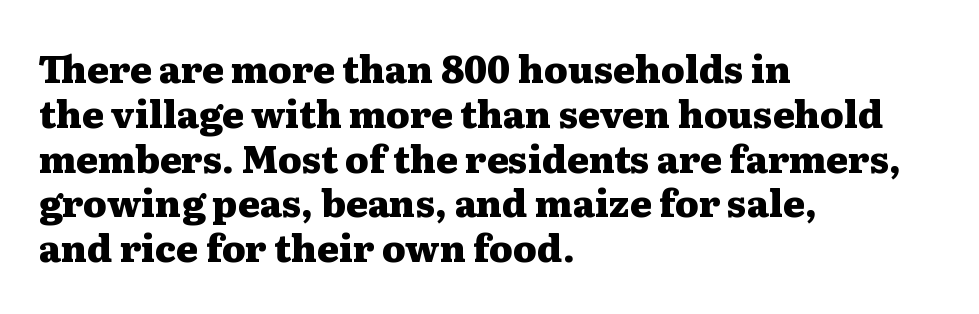
{"serif": "yes", "italic": "no", "bold": "yes", "weight": "heavy", "width": "wide", "stroke_contrast": "medium", "x_height": "medium", "monospaced": "no", "underline": "no", "align": "left", "line_spacing_ratio": 1.21, "letter_spacing": "normal", "letter_spacing_em": 0.0, "glyph_px": 37}
